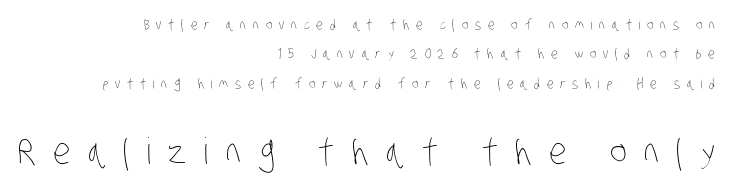
Q: Is the text bold? A: No.
Q: Is the text underlined? A: No.
Q: How is the paragraph aligned? A: Right-aligned.
Q: Is the spacing between letters normal or unusually wide? A: Unusually wide.
Q: Is the spacing between lines tight, normal or loose? A: Loose.
Q: Which block of text is set in a larger size, the first (top) or the second (bottom)? A: The second (bottom) one.
Q: Width (condensed, normal, or wide)? A: Condensed.
Q: Stroke contrast? A: Low.
Q: x-height? A: Large.
Q: Monospaced? A: No.
